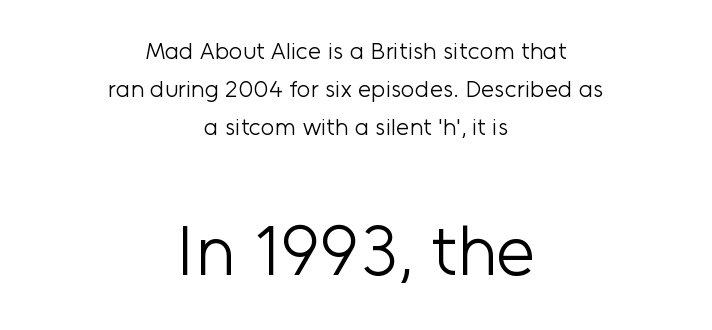
A student would notice the bottom passage is typeset larger than what precedes it. If you measured baseline to baseline, you'd find a middling distance. Beneath every word, the page is bare. Stroke terminals: plain, sans-serif. This reads as an unemphasized weight, regular at the heaviest.
